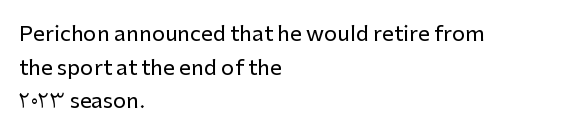
Q: Is the text italic (slanted)? A: No, it is upright.
Q: Is the text underlined? A: No.
Q: How is the paragraph aligned? A: Left-aligned.
Q: Is the spacing between letters normal or unusually wide? A: Normal.
Q: Is the spacing between lines tight, normal or loose? A: Normal.
